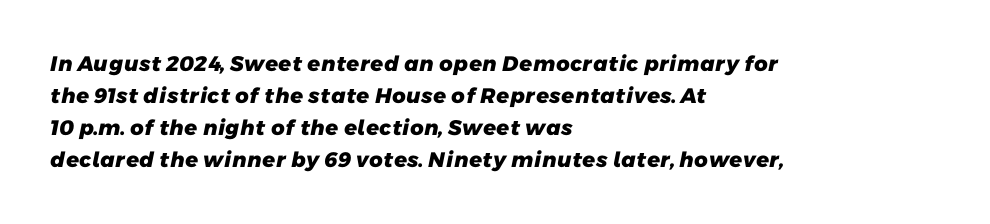
The image shows 21 px bold type; set left-aligned, normal line spacing (1.53x), normal letter spacing, not underlined.
